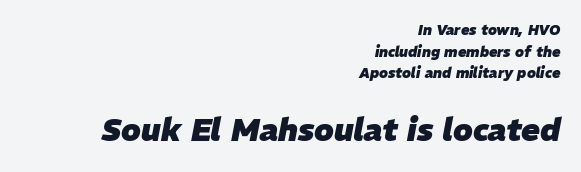
The paragraph shown leans on its right margin. Each word holds together tightly as a unit, with standard inter-letter gaps. Clear beneath every line of the passage. Here the second block reads like a headline and the first like body copy. The passage shown is typed in a proportional face where columns would drift.
